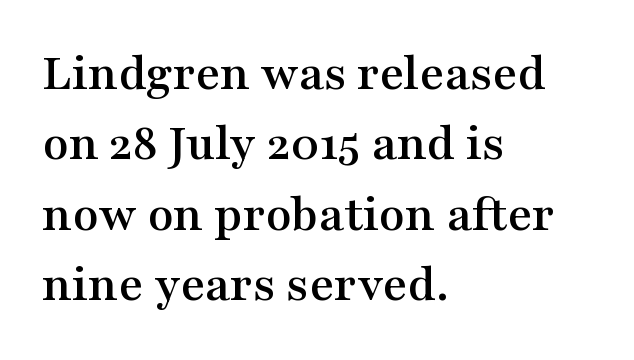
The image shows 53 px wide serif type, upright; set left-aligned, normal line spacing (1.33x), normal letter spacing, not underlined; medium stroke contrast and a medium x-height.
